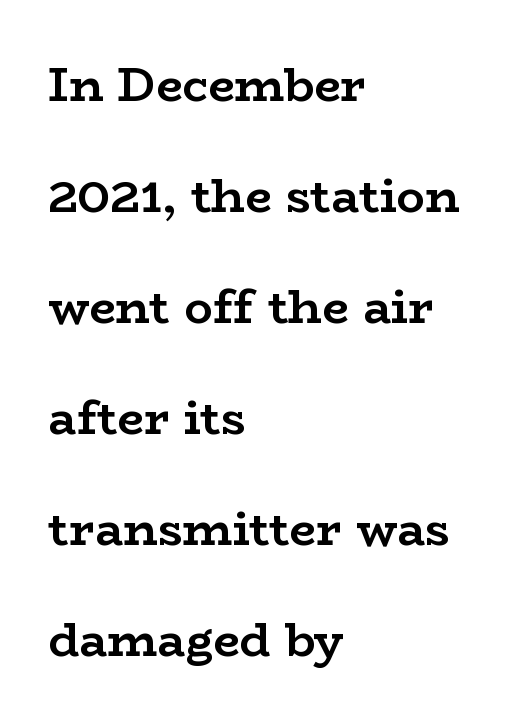
{"serif": "yes", "italic": "no", "bold": "yes", "weight": "semibold", "width": "wide", "stroke_contrast": "low", "x_height": "medium", "monospaced": "no", "underline": "no", "align": "left", "line_spacing": "loose", "line_spacing_ratio": 2.36, "letter_spacing": "normal", "letter_spacing_em": 0.0, "glyph_px": 47}
